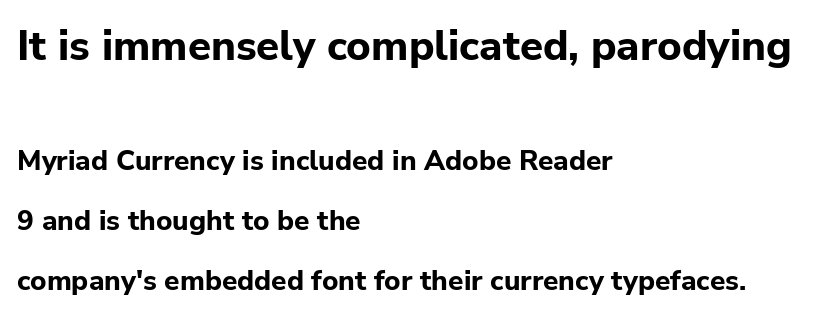
The image shows 42 px bold sans-serif type, upright; set left-aligned, loose line spacing (2.15x), normal letter spacing, not underlined; the first (top) block is 1.5x larger; low stroke contrast and a medium x-height.
